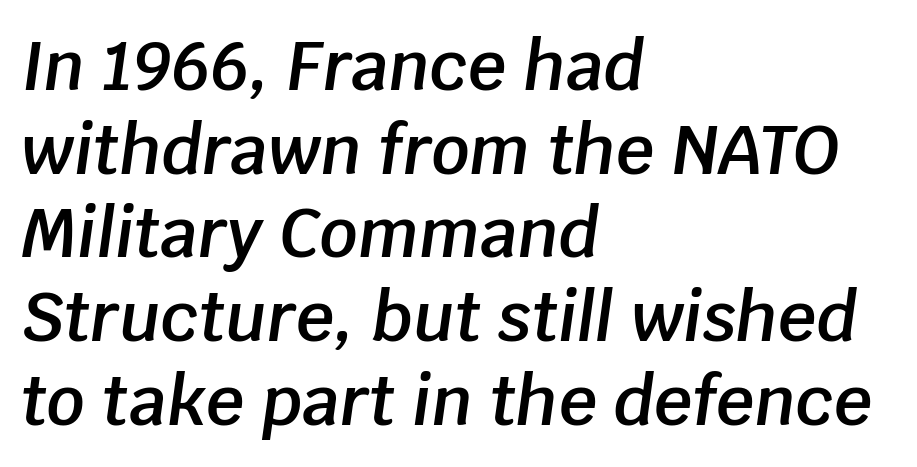
The image shows 67 px semibold type, italic (leaning right); set left-aligned, normal line spacing (1.25x), normal letter spacing, not underlined; low stroke contrast and a large x-height.
